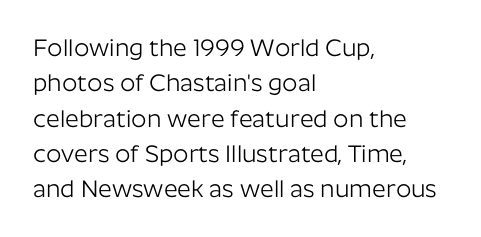
Q: Is the text bold? A: No.
Q: Is the text italic (slanted)? A: No, it is upright.
Q: Is the text underlined? A: No.
Q: How is the paragraph aligned? A: Left-aligned.
Q: Is the spacing between letters normal or unusually wide? A: Normal.
Q: Is the spacing between lines tight, normal or loose? A: Normal.
